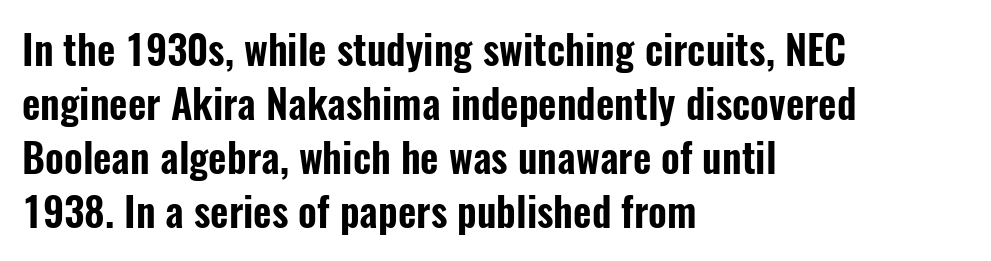
{"serif": "no", "italic": "no", "width": "condensed", "stroke_contrast": "low", "x_height": "medium", "monospaced": "no", "underline": "no", "align": "left", "line_spacing": "normal", "line_spacing_ratio": 1.35, "letter_spacing": "normal", "letter_spacing_em": 0.0, "glyph_px": 40}
